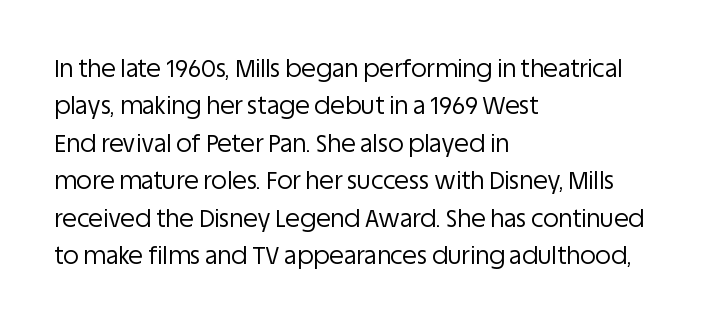
Q: Is the text bold? A: No.
Q: Is the text italic (slanted)? A: No, it is upright.
Q: Is the text underlined? A: No.
Q: How is the paragraph aligned? A: Left-aligned.
Q: Is the spacing between letters normal or unusually wide? A: Normal.
Q: Is the spacing between lines tight, normal or loose? A: Normal.
